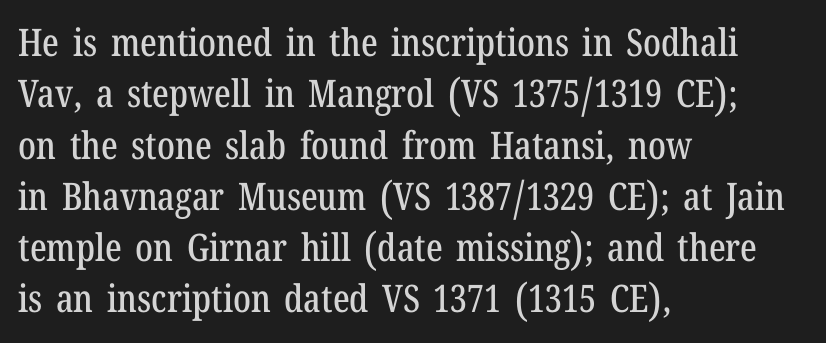
{"serif": "yes", "italic": "no", "width": "condensed", "stroke_contrast": "low", "x_height": "medium", "monospaced": "no", "underline": "no", "align": "left", "line_spacing": "normal", "line_spacing_ratio": 1.35, "letter_spacing": "normal", "letter_spacing_em": 0.0, "glyph_px": 38}
